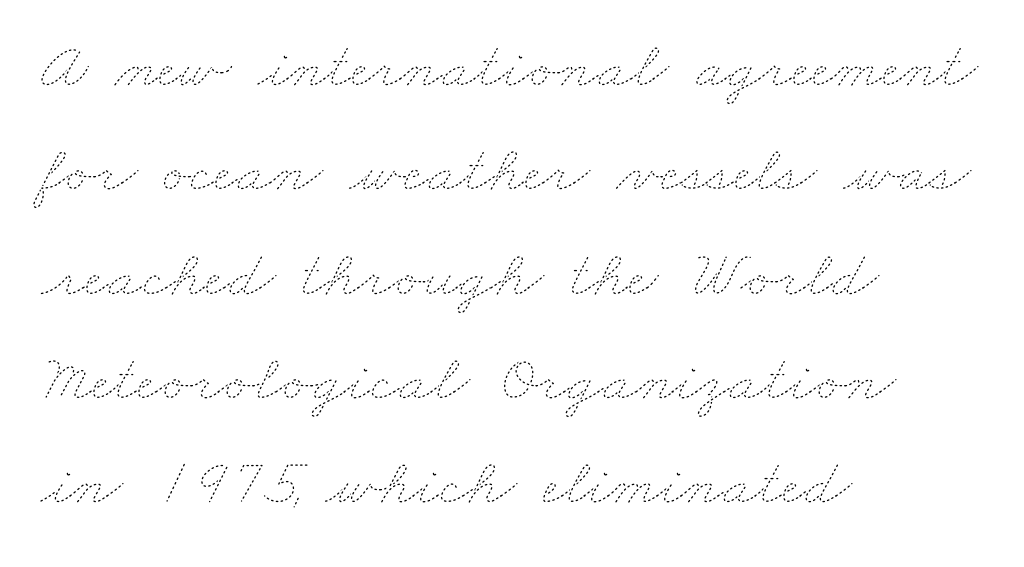
Bare-footed words on every line. In terms of letterspacing, this is plain default setting. Stroke mass is kept to a normal reading level or below. Every row of glyphs begins at an identical x-position on the left.
